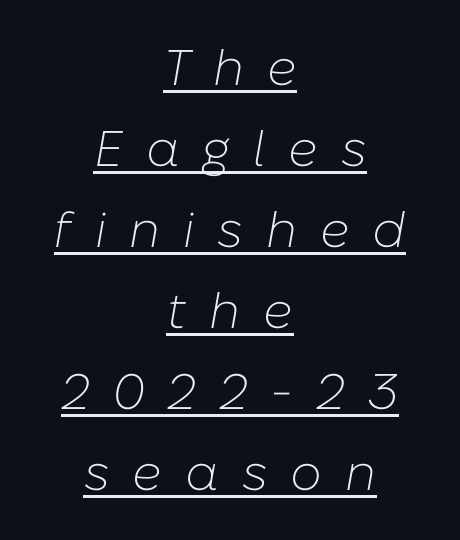
The image shows 50 px light type, italic (leaning right); set centered, normal line spacing (1.62x), unusually wide letter spacing (+0.46 em), underlined; low stroke contrast and a medium x-height.
